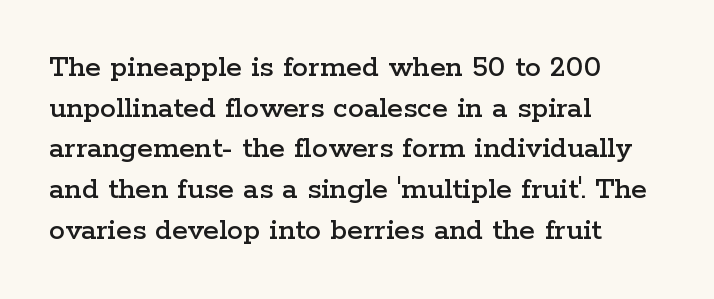
Old-style or modern, the face here clearly has serifs. The foot of each line stays bare and open. This sample keeps an unexceptional amount of space between lines. Is the block centered? No — it sits flush against the left margin.
